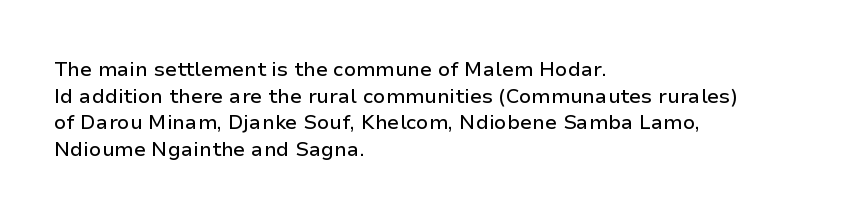
Q: Is the text italic (slanted)? A: No, it is upright.
Q: Is the text underlined? A: No.
Q: How is the paragraph aligned? A: Left-aligned.
Q: Is the spacing between letters normal or unusually wide? A: Normal.
Q: Is the spacing between lines tight, normal or loose? A: Normal.
